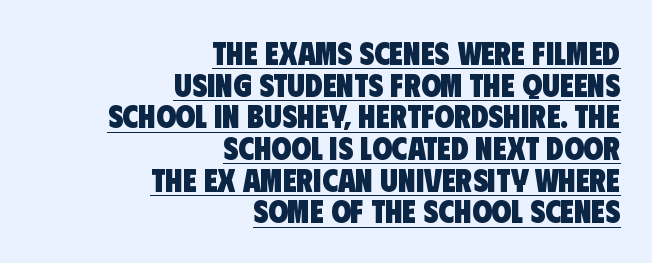
Q: Is the text bold? A: Yes.
Q: Is the typeface a serif or a sans-serif typeface? A: Sans-serif.
Q: Is the text underlined? A: Yes.
Q: How is the paragraph aligned? A: Right-aligned.
Q: Is the spacing between letters normal or unusually wide? A: Normal.
Q: Is the spacing between lines tight, normal or loose? A: Tight.
Q: Width (condensed, normal, or wide)? A: Condensed.
Q: Stroke contrast? A: Low.
Q: x-height? A: Large.
Q: Monospaced? A: No.
